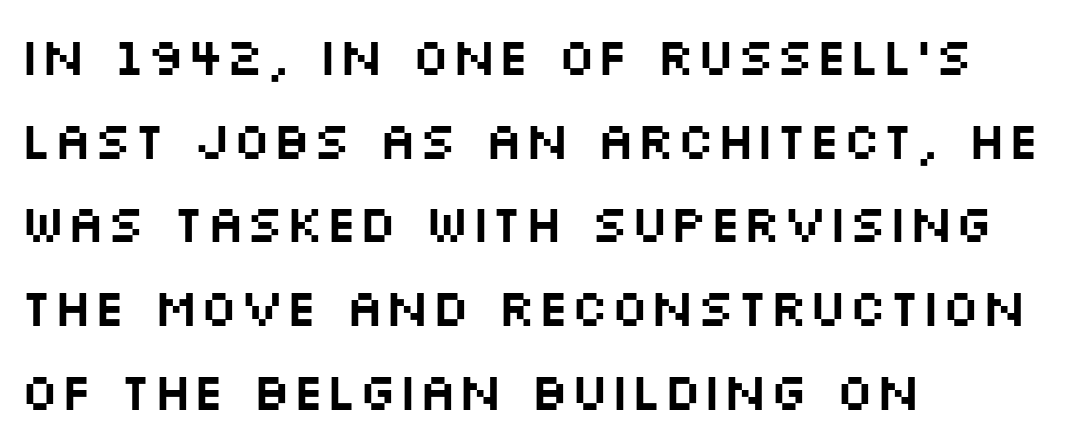
{"serif": "no", "italic": "no", "width": "wide", "stroke_contrast": "medium", "x_height": "large", "monospaced": "no", "underline": "no", "align": "left", "line_spacing": "normal", "line_spacing_ratio": 1.58, "letter_spacing": "normal", "letter_spacing_em": 0.0, "glyph_px": 53}
